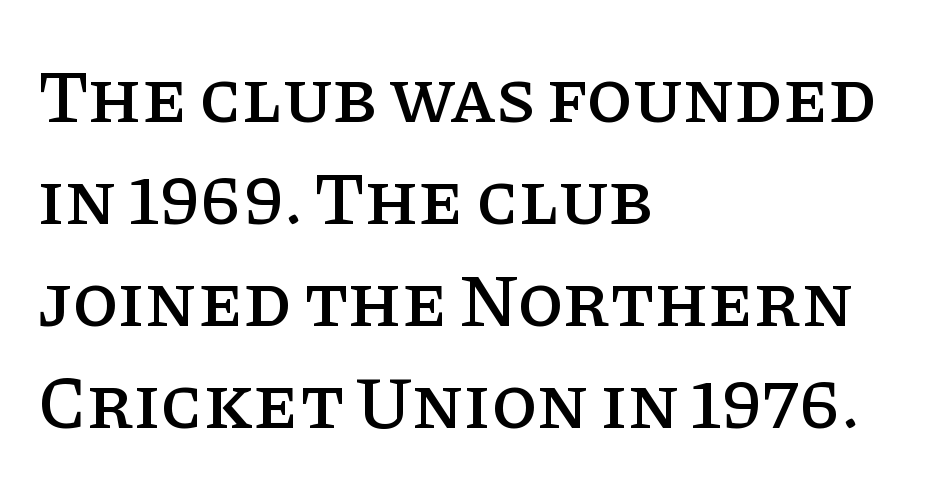
{"serif": "yes", "italic": "no", "width": "normal", "stroke_contrast": "low", "x_height": "large", "monospaced": "no", "underline": "no", "align": "left", "line_spacing": "normal", "line_spacing_ratio": 1.36, "letter_spacing": "normal", "letter_spacing_em": 0.0, "glyph_px": 75}
